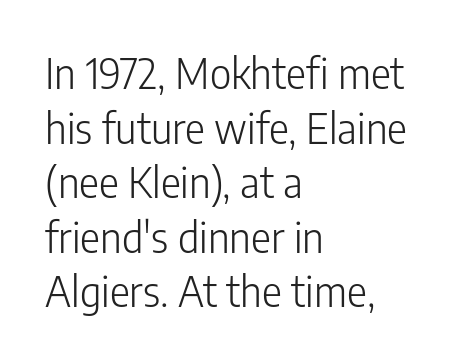
Q: Is the text bold? A: No.
Q: Is the text italic (slanted)? A: No, it is upright.
Q: Is the typeface a serif or a sans-serif typeface? A: Sans-serif.
Q: Is the text underlined? A: No.
Q: How is the paragraph aligned? A: Left-aligned.
Q: Is the spacing between letters normal or unusually wide? A: Normal.
Q: Is the spacing between lines tight, normal or loose? A: Normal.
Q: Width (condensed, normal, or wide)? A: Condensed.
Q: Stroke contrast? A: Low.
Q: x-height? A: Medium.
Q: Monospaced? A: No.
